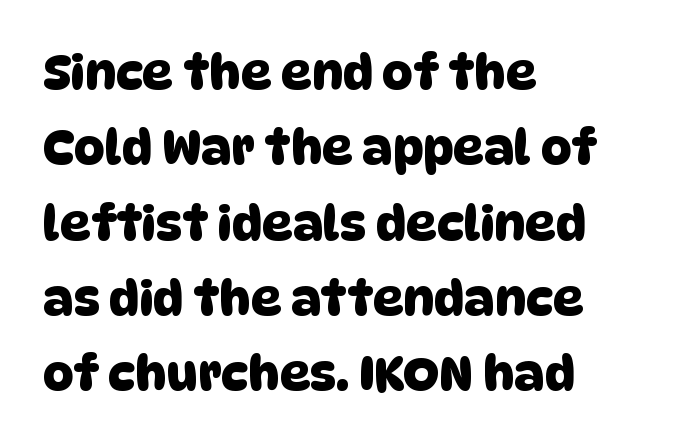
The image shows 48 px sans-serif type; set left-aligned, normal line spacing (1.57x), normal letter spacing, not underlined; low stroke contrast and a large x-height.
